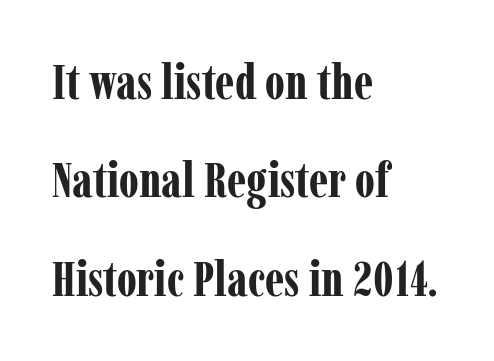
Is there much room between lines? Yes — plenty of vertical air separates them. In terms of weight, the rendering is a true, heavy bold. The rag falls on the right side of this text block. Rendered with straight, roman letterforms.
